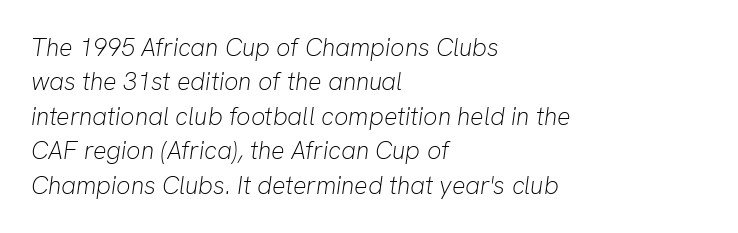
The image shows 25 px text type, italic (leaning right); set left-aligned, normal line spacing (1.38x), normal letter spacing, not underlined.
